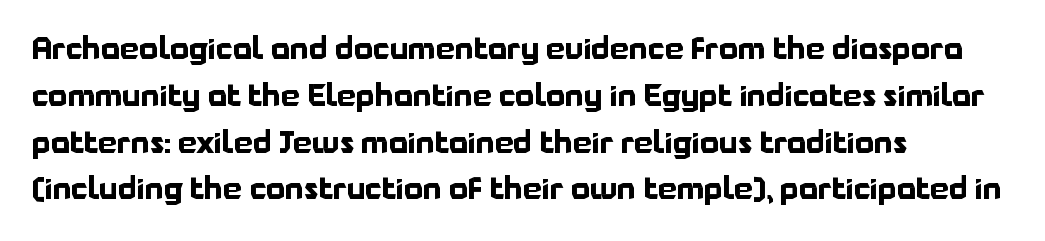
{"serif": "no", "italic": "no", "bold": "yes", "weight": "bold", "width": "normal", "stroke_contrast": "low", "x_height": "medium", "monospaced": "no", "underline": "no", "align": "left", "line_spacing": "normal", "line_spacing_ratio": 1.56, "letter_spacing": "normal", "letter_spacing_em": 0.0, "glyph_px": 30}
